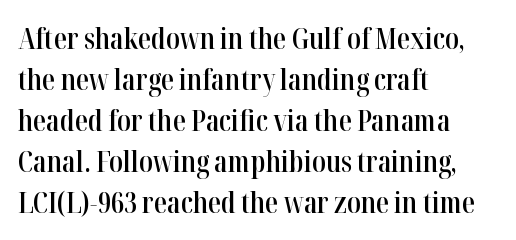
The image shows 29 px semibold, condensed serif type, upright; set left-aligned, normal line spacing (1.41x), normal letter spacing, not underlined; high stroke contrast and a medium x-height.
